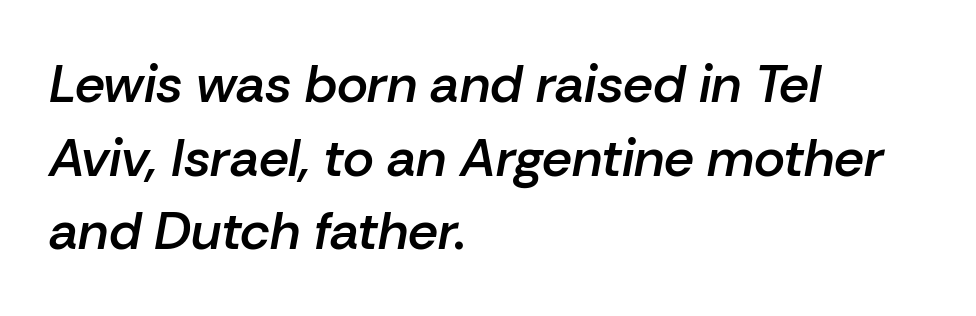
Q: Is the text bold? A: Semi-bold.
Q: Is the text italic (slanted)? A: Yes, it leans right by about 10 degrees.
Q: Is the text underlined? A: No.
Q: How is the paragraph aligned? A: Left-aligned.
Q: Is the spacing between letters normal or unusually wide? A: Normal.
Q: Is the spacing between lines tight, normal or loose? A: Normal.
Q: Width (condensed, normal, or wide)? A: Normal.
Q: Stroke contrast? A: Low.
Q: x-height? A: Medium.
Q: Monospaced? A: No.
